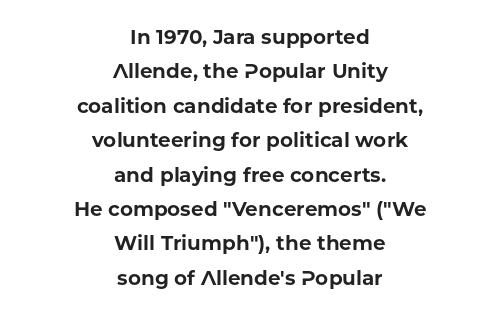
Ordinary non-slanted type is in use. Layout note: lines centered. Weight: bold. The string is rendered with underlining switched off. Compared with typical body copy, the letter spacing here is the same.
